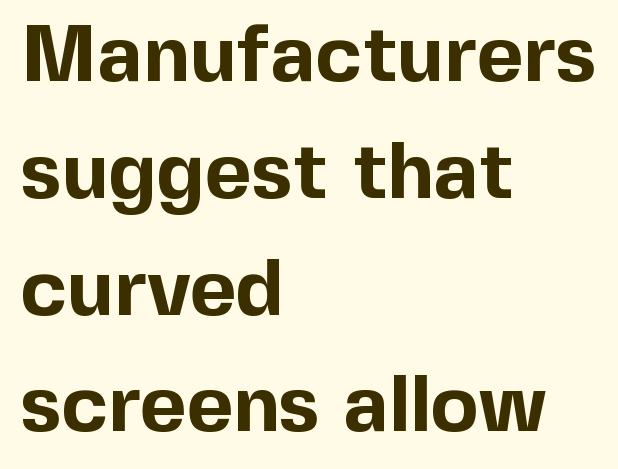
Look at the stroke-to-counter ratio: heavy, a bold. Font category for this specimen: sans-serif. Typeset ragged right — the left edge is the straight one. Varying glyph widths throughout — classic text-font behaviour. Words float on clear page, feet unadorned. Italic: no, the glyphs are upright roman.
